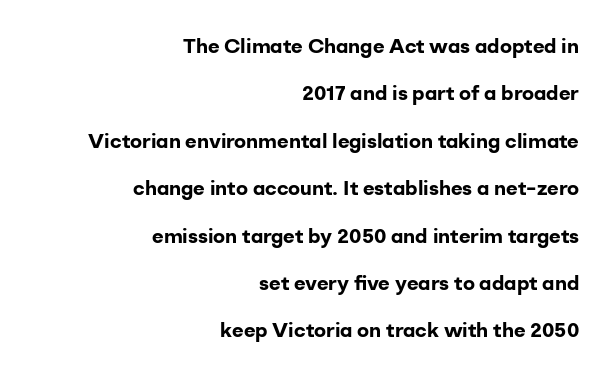
The image shows 20 px bold type, upright; set right-aligned, loose line spacing (2.37x), normal letter spacing, not underlined.
